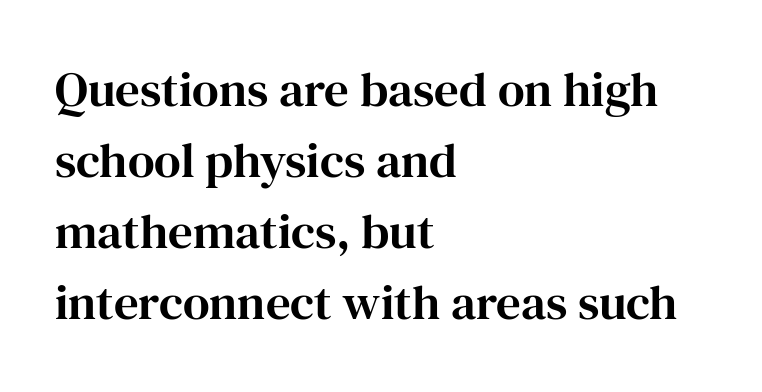
The image shows 49 px serif type, upright; set left-aligned, normal line spacing (1.45x), normal letter spacing, not underlined; high stroke contrast and a medium x-height.
